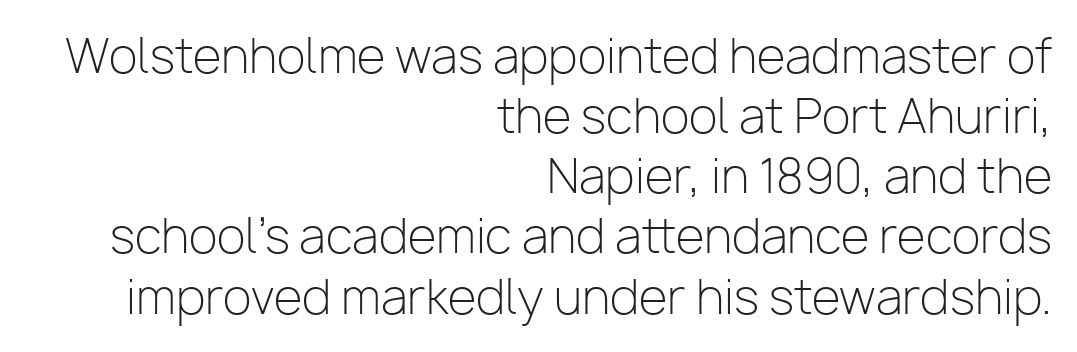
{"serif": "no", "italic": "no", "bold": "no", "weight": "light", "width": "normal", "stroke_contrast": "low", "x_height": "medium", "monospaced": "no", "underline": "no", "align": "right", "line_spacing": "normal", "line_spacing_ratio": 1.28, "letter_spacing": "normal", "letter_spacing_em": 0.0, "glyph_px": 47}
